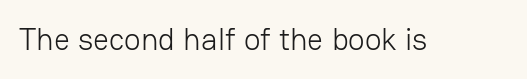
The image shows 31 px light sans-serif type, upright; set normal letter spacing, not underlined; low stroke contrast and a medium x-height.
